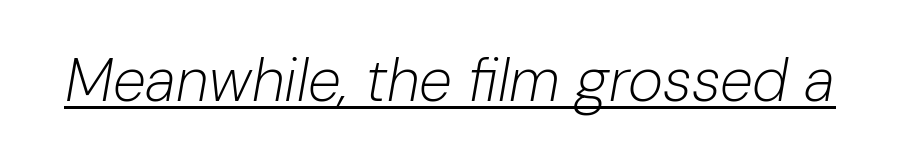
The image shows 60 px light type, italic (leaning right); set normal letter spacing, underlined; low stroke contrast and a medium x-height.
